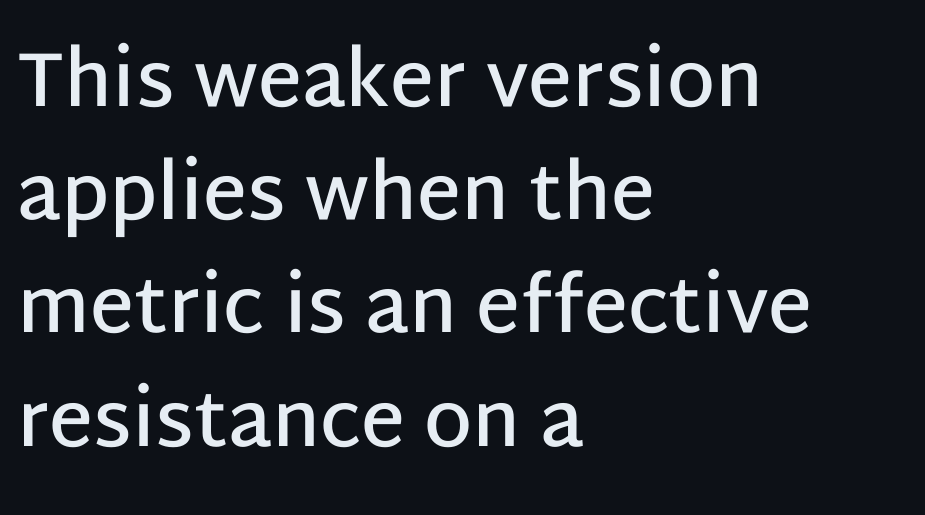
Notice how the passage keeps a crisp vertical edge on the left only. Each letter's strokes conclude bluntly, with no projecting serifs. Its strokes are somewhat broadened, the hallmark of semibold type. Each letter keeps its own natural width here, so spacing adapts to shape.
